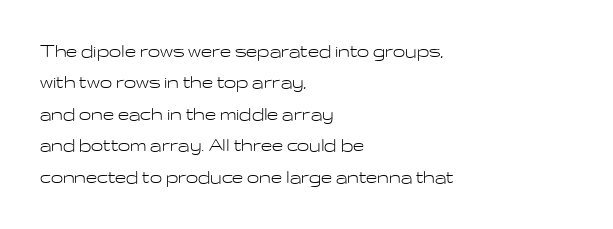
Q: Is the text bold? A: No.
Q: Is the text italic (slanted)? A: No, it is upright.
Q: Is the text underlined? A: No.
Q: How is the paragraph aligned? A: Left-aligned.
Q: Is the spacing between letters normal or unusually wide? A: Normal.
Q: Is the spacing between lines tight, normal or loose? A: Normal.
